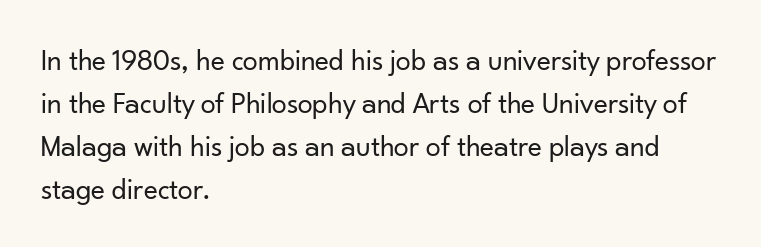
Q: Is the text bold? A: No.
Q: Is the text italic (slanted)? A: No, it is upright.
Q: Is the typeface a serif or a sans-serif typeface? A: Sans-serif.
Q: Is the text underlined? A: No.
Q: How is the paragraph aligned? A: Left-aligned.
Q: Is the spacing between letters normal or unusually wide? A: Normal.
Q: Is the spacing between lines tight, normal or loose? A: Normal.
Q: Width (condensed, normal, or wide)? A: Normal.
Q: Stroke contrast? A: Low.
Q: x-height? A: Small.
Q: Monospaced? A: No.
